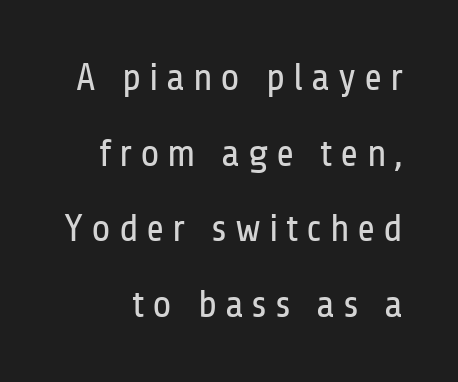
Note the varied advance widths — an 'i' is clearly narrower than an 'm'. The lettering stays uniformly vertical, giving the passage a roman look. Caption: expanded tracking, letters set apart. Does the leading feel generous? Absolutely, it's lavish.
